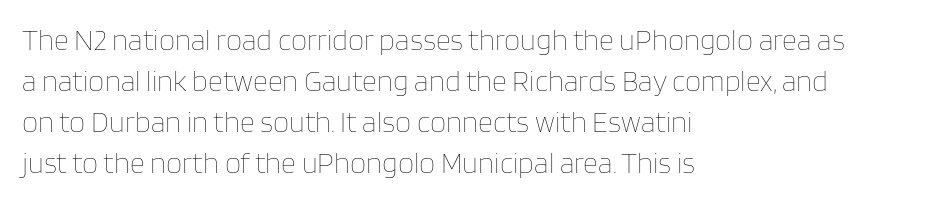
The image shows 29 px thin type, upright; set left-aligned, normal line spacing (1.41x), normal letter spacing, not underlined; low stroke contrast and a large x-height.
